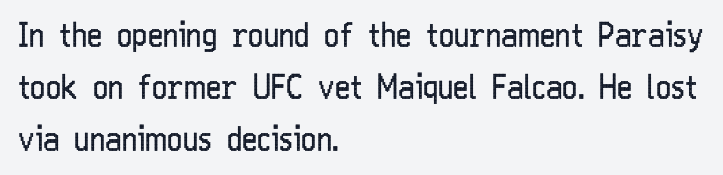
Q: Is the text bold? A: No.
Q: Is the text italic (slanted)? A: No, it is upright.
Q: Is the typeface a serif or a sans-serif typeface? A: Sans-serif.
Q: Is the text underlined? A: No.
Q: How is the paragraph aligned? A: Left-aligned.
Q: Is the spacing between letters normal or unusually wide? A: Normal.
Q: Is the spacing between lines tight, normal or loose? A: Normal.
Q: Width (condensed, normal, or wide)? A: Condensed.
Q: Stroke contrast? A: Low.
Q: x-height? A: Medium.
Q: Monospaced? A: No.
